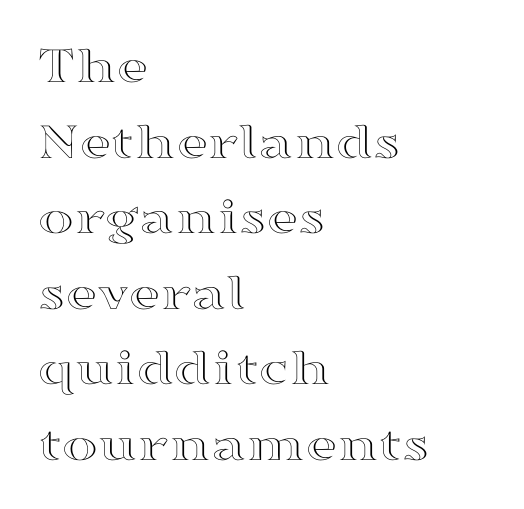
The image shows 54 px wide type, upright; set left-aligned, normal line spacing (1.4x), normal letter spacing, not underlined; a medium x-height.
